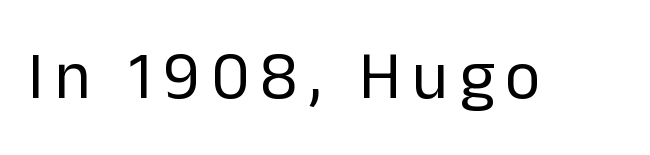
Q: Is the text bold? A: No.
Q: Is the text italic (slanted)? A: No, it is upright.
Q: Is the typeface a serif or a sans-serif typeface? A: Sans-serif.
Q: Is the text underlined? A: No.
Q: Width (condensed, normal, or wide)? A: Normal.
Q: Stroke contrast? A: Low.
Q: x-height? A: Medium.
Q: Monospaced? A: No.
